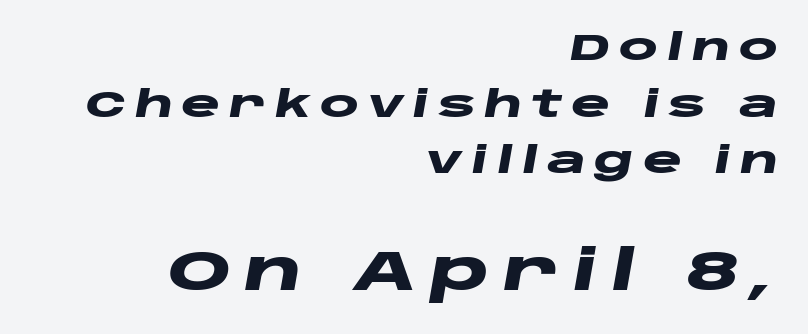
The image shows 56 px heavy, wide type, italic (leaning right); set right-aligned, normal line spacing (1.53x), unusually wide letter spacing (+0.23 em), not underlined; the second (bottom) block is 1.51x larger; low stroke contrast and a large x-height.
